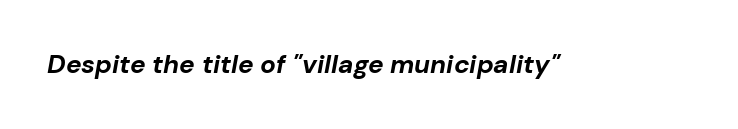
{"italic": "yes", "lean": "right", "slant_degrees": 10, "bold": "yes", "underline": "no", "letter_spacing": "normal", "letter_spacing_em": 0.0, "glyph_px": 26}
